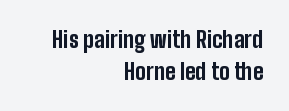
{"italic": "no", "bold": "yes", "underline": "no", "align": "right", "line_spacing": "normal", "line_spacing_ratio": 1.45, "letter_spacing": "normal", "letter_spacing_em": 0.0, "glyph_px": 22}
